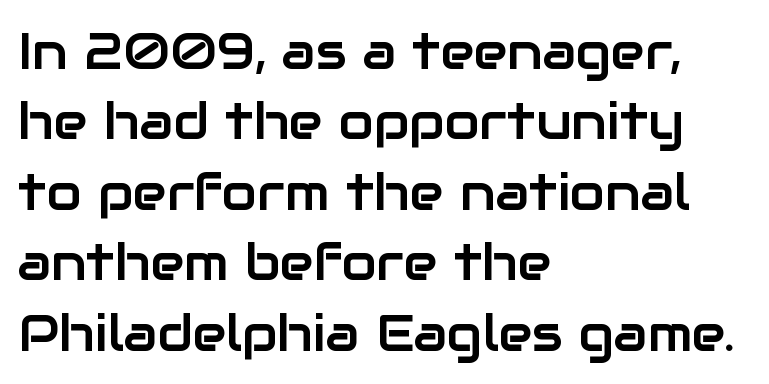
The string is rendered with underlining switched off. Look at the bottom of the vertical strokes: they stop flat, with no serifs. Horizontal bands of white between lines are of average thickness. This sample uses an upright cut, with every glyph sitting square on the baseline.
